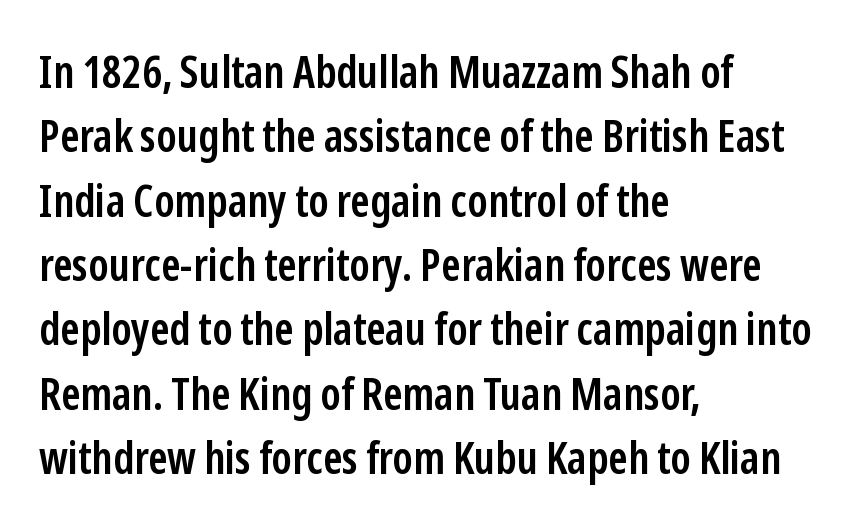
{"serif": "no", "italic": "no", "bold": "semi", "weight": "semibold", "width": "condensed", "stroke_contrast": "low", "x_height": "medium", "monospaced": "no", "underline": "no", "align": "left", "line_spacing": "normal", "line_spacing_ratio": 1.43, "letter_spacing": "normal", "letter_spacing_em": 0.0, "glyph_px": 45}
